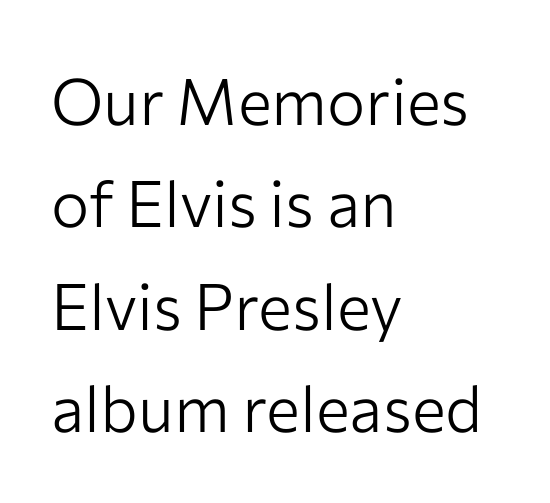
Do the characters align in a grid? No, the font is proportional. Rows of type keep a routine distance in the vertical direction. The zone under the glyphs is completely vacant. This is the regular roman posture of the typeface. A typesetter would call this zero additional tracking. The compositor pushed each line to the left boundary.
